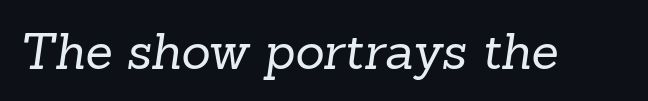
The face used here is seriffed, in the tradition of book romans. The passage shown is not underscored anywhere. The characters are drawn with everyday or finer stroke widths. Is this a fixed-width face? No — the glyphs have proportional, varying widths.
